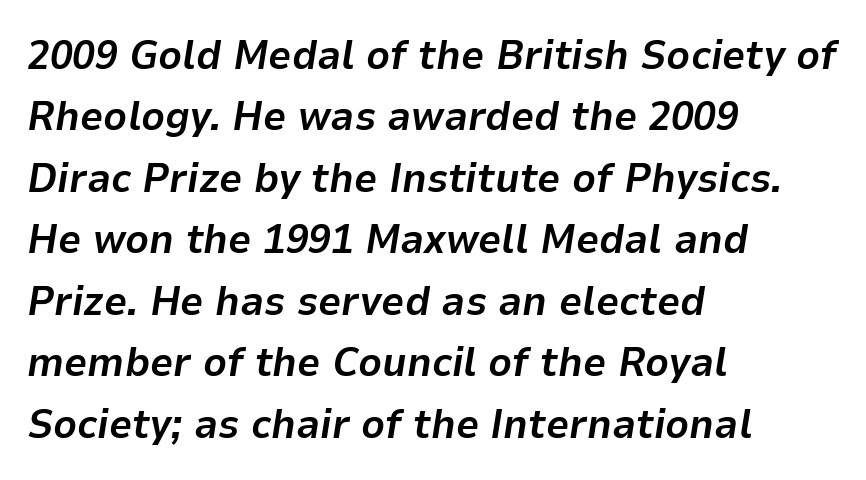
The paragraph has a hard left edge and a soft right edge. The block of text has a typical density, with ordinary space between rows. Each row of text sits above clean, open space. As a designer I'd log this as weight 700, bold.
